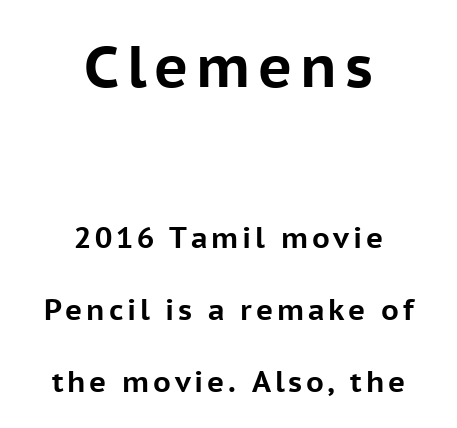
The image shows 58 px bold sans-serif type, upright; set centered, loose line spacing (2.49x), not underlined; the first (top) block is 2.0x larger; low stroke contrast and a medium x-height.
